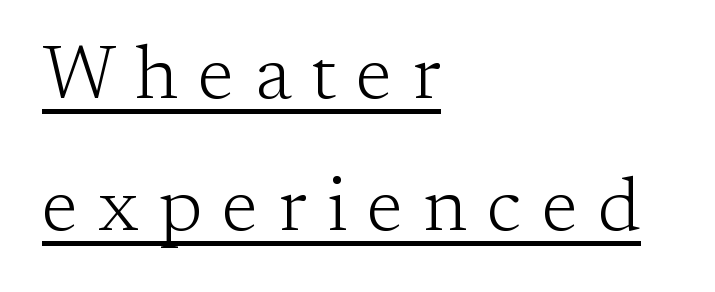
Q: Is the text bold? A: No.
Q: Is the text italic (slanted)? A: No, it is upright.
Q: Is the typeface a serif or a sans-serif typeface? A: Serif.
Q: Is the text underlined? A: Yes.
Q: How is the paragraph aligned? A: Left-aligned.
Q: Is the spacing between letters normal or unusually wide? A: Unusually wide.
Q: Width (condensed, normal, or wide)? A: Normal.
Q: Stroke contrast? A: Low.
Q: x-height? A: Medium.
Q: Monospaced? A: No.
